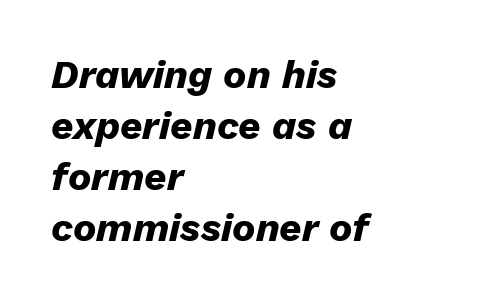
The image shows 39 px heavy type, italic (leaning right); set left-aligned, normal line spacing (1.31x), normal letter spacing, not underlined; low stroke contrast and a medium x-height.
